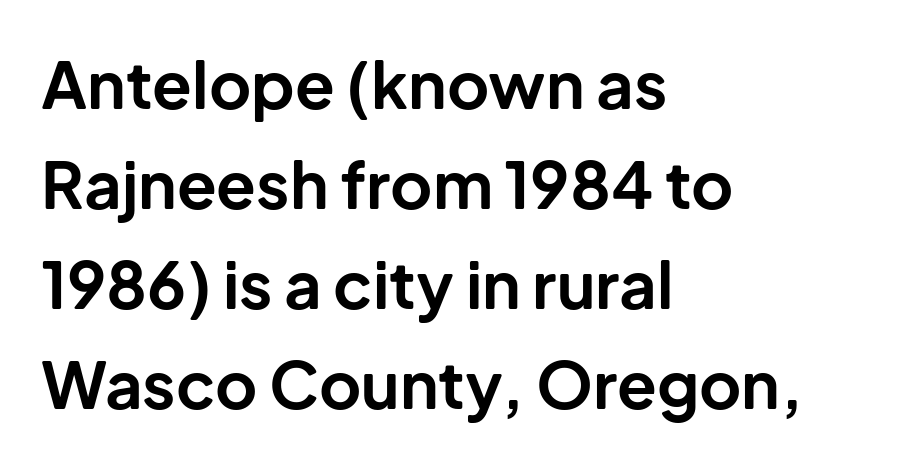
The image shows 65 px bold sans-serif type, upright; set left-aligned, normal line spacing (1.54x), normal letter spacing, not underlined; low stroke contrast and a medium x-height.
